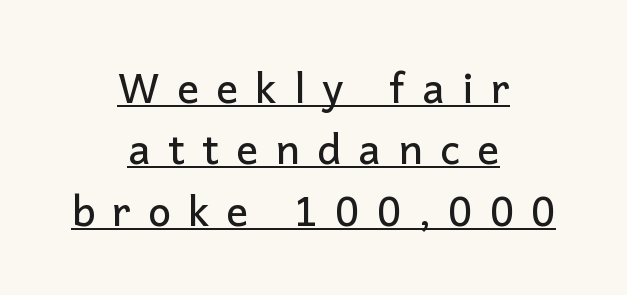
The image shows 41 px sans-serif type, upright; set centered, normal line spacing (1.5x), unusually wide letter spacing (+0.42 em), underlined; low stroke contrast and a medium x-height.
